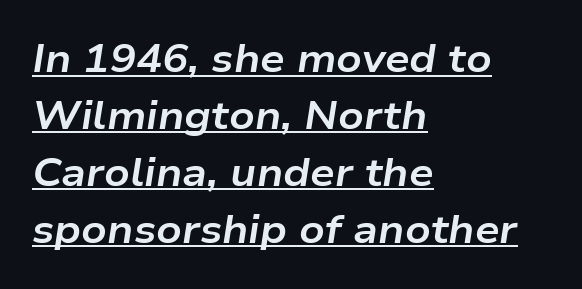
{"italic": "yes", "lean": "right", "slant_degrees": 9, "bold": "yes", "weight": "bold", "width": "wide", "stroke_contrast": "low", "x_height": "medium", "monospaced": "no", "underline": "yes", "align": "left", "line_spacing": "normal", "line_spacing_ratio": 1.46, "letter_spacing": "normal", "letter_spacing_em": 0.0, "glyph_px": 39}
